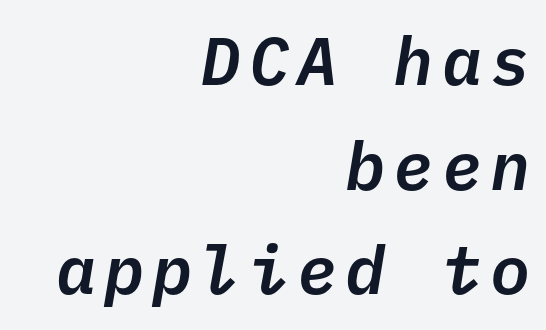
The glyphs look as if they've been sheared to an angle. Successive baselines arrive at the customary interval. A flush-right, rag-left setting is used for this passage. Check the space under the baseline: it is left empty. Is this a fixed-width face? Yes — each glyph sits in an identical cell.
